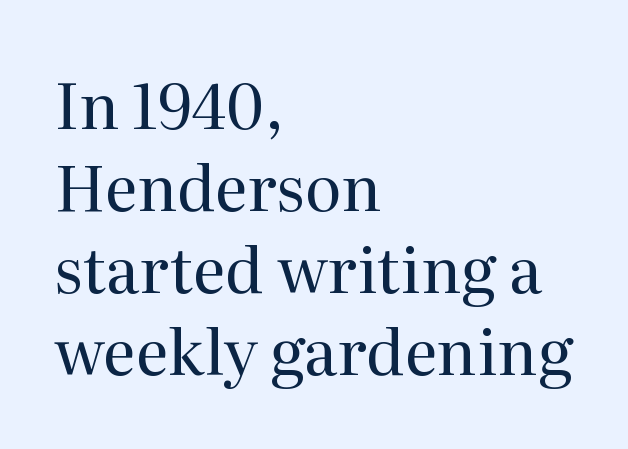
The image shows 63 px regular-weight serif type, upright; set left-aligned, normal line spacing (1.3x), normal letter spacing, not underlined; medium stroke contrast and a medium x-height.
